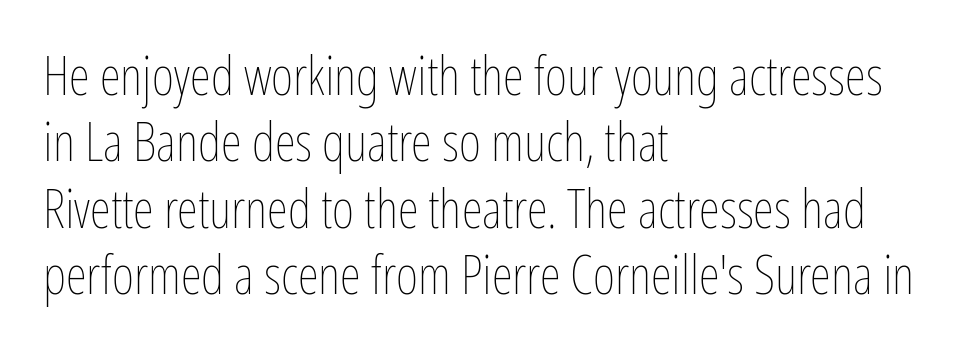
{"italic": "no", "bold": "no", "weight": "thin", "width": "condensed", "stroke_contrast": "low", "x_height": "medium", "monospaced": "no", "underline": "no", "align": "left", "line_spacing_ratio": 1.23, "letter_spacing": "normal", "letter_spacing_em": 0.0, "glyph_px": 54}
